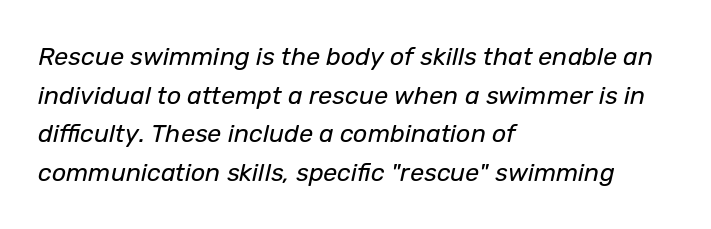
The image shows 25 px text type, italic (leaning right); set left-aligned, normal line spacing (1.55x), normal letter spacing, not underlined.
